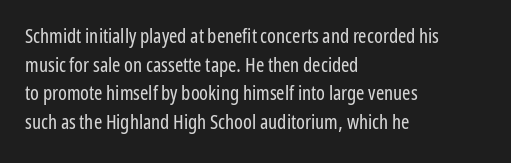
Honestly, the letter spacing is just normal — you wouldn't notice it. Every row of glyphs begins at an identical x-position on the left. The lettering holds an erect, upright posture throughout. A typesetter would call this leading conventional body-copy spacing.
